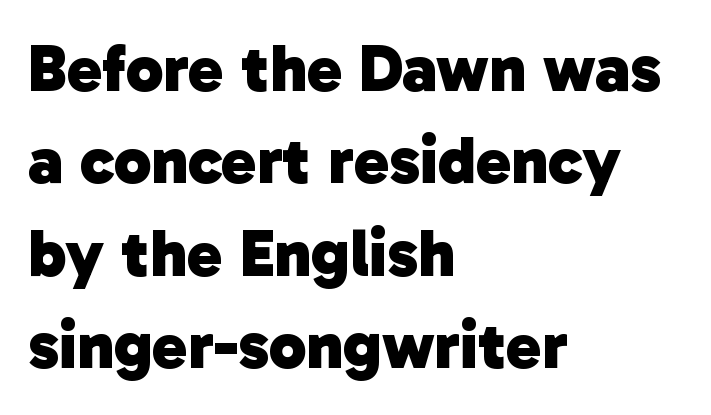
{"serif": "no", "bold": "yes", "weight": "heavy", "width": "normal", "stroke_contrast": "low", "x_height": "medium", "monospaced": "no", "underline": "no", "align": "left", "line_spacing": "normal", "line_spacing_ratio": 1.38, "letter_spacing": "normal", "letter_spacing_em": 0.0, "glyph_px": 67}
